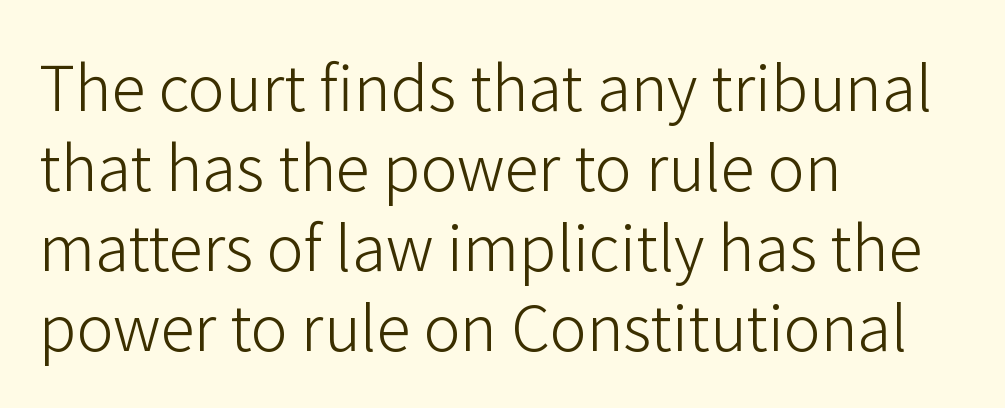
Q: Is the text bold? A: No.
Q: Is the text italic (slanted)? A: No, it is upright.
Q: Is the typeface a serif or a sans-serif typeface? A: Sans-serif.
Q: Is the text underlined? A: No.
Q: How is the paragraph aligned? A: Left-aligned.
Q: Is the spacing between letters normal or unusually wide? A: Normal.
Q: Is the spacing between lines tight, normal or loose? A: Normal.
Q: Width (condensed, normal, or wide)? A: Normal.
Q: Stroke contrast? A: Low.
Q: x-height? A: Medium.
Q: Monospaced? A: No.
